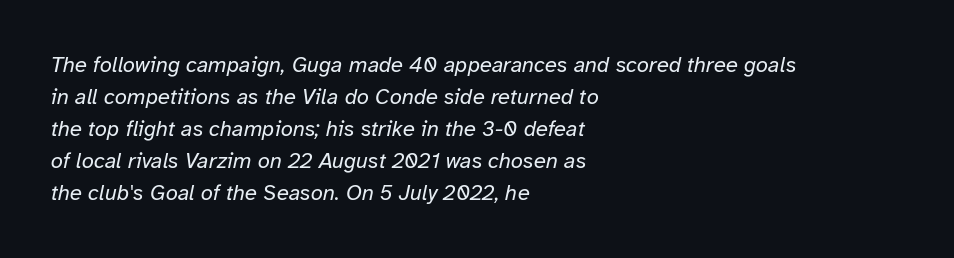
{"italic": "yes", "lean": "right", "slant_degrees": 12, "bold": "no", "underline": "no", "align": "left", "line_spacing": "normal", "line_spacing_ratio": 1.45, "letter_spacing": "normal", "letter_spacing_em": 0.0, "glyph_px": 22}
